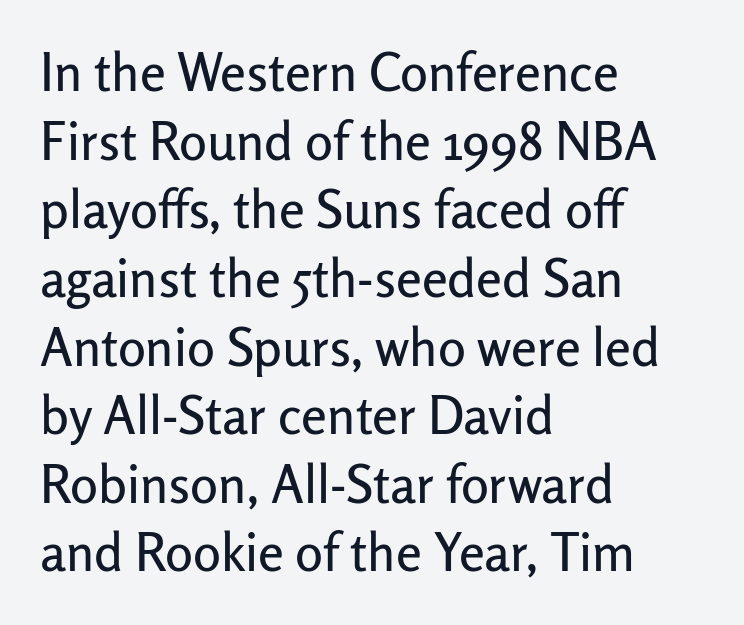
Honestly, there is no underline to notice here at all. Note: no serifs on the glyphs. Notice how the stems are strictly vertical — no italics here. Does the copy run flush right? No — it runs flush left.
